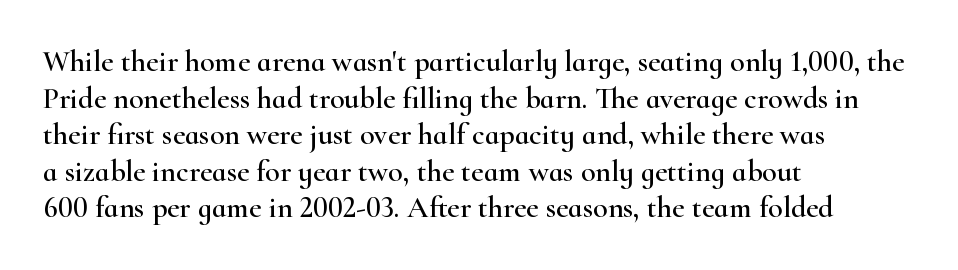
The image shows 30 px wide serif type, upright; set left-aligned, line spacing 1.22x, normal letter spacing, not underlined; high stroke contrast and a small x-height.
